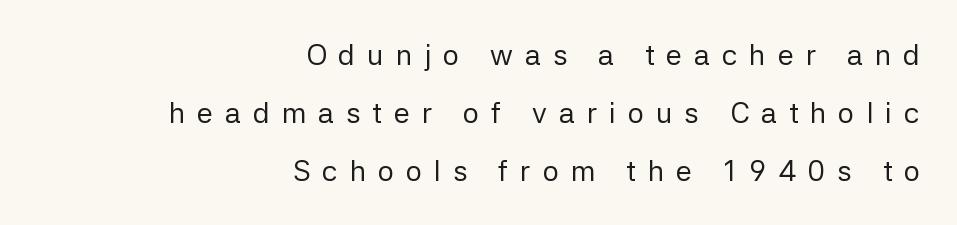
The image shows 29 px regular-weight sans-serif type, upright; set right-aligned, loose line spacing (2.0x), unusually wide letter spacing (+0.41 em), not underlined; low stroke contrast and a medium x-height.
